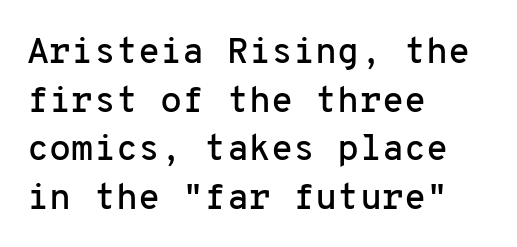
The image shows 36 px sans-serif type, upright, monospaced; set left-aligned, normal line spacing (1.35x), normal letter spacing, not underlined; low stroke contrast and a medium x-height.
